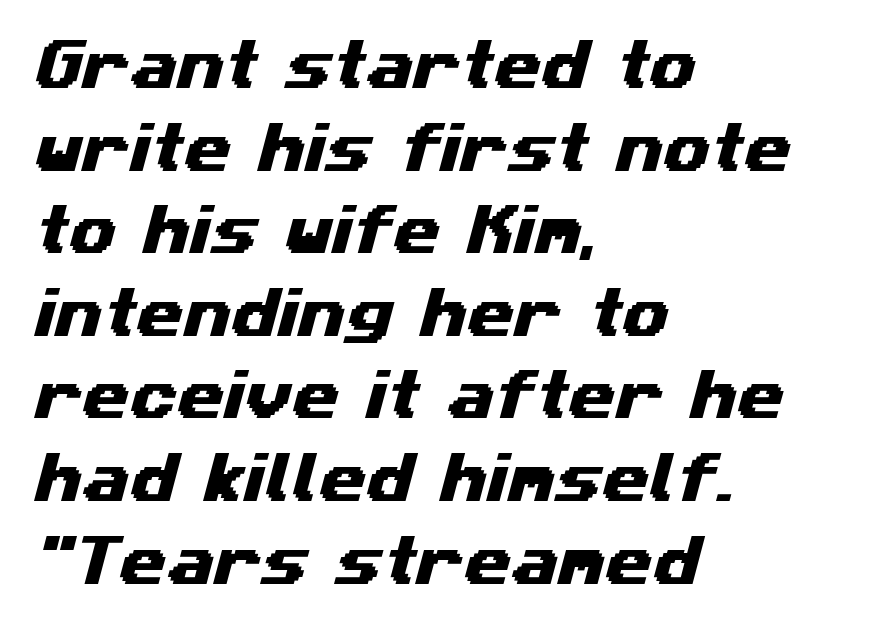
{"serif": "no", "width": "wide", "stroke_contrast": "medium", "x_height": "medium", "monospaced": "no", "underline": "no", "align": "left", "line_spacing": "normal", "line_spacing_ratio": 1.53, "letter_spacing": "normal", "letter_spacing_em": 0.0, "glyph_px": 54}
